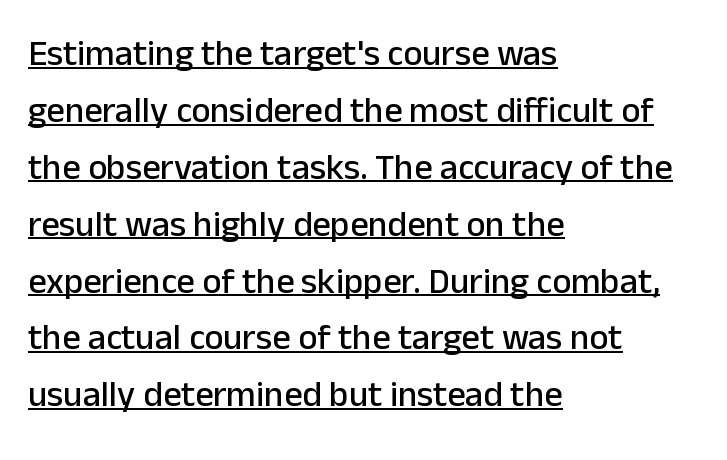
{"serif": "no", "italic": "no", "width": "normal", "stroke_contrast": "low", "x_height": "medium", "monospaced": "no", "underline": "yes", "align": "left", "line_spacing": "normal", "line_spacing_ratio": 1.58, "letter_spacing": "normal", "letter_spacing_em": 0.0, "glyph_px": 36}
